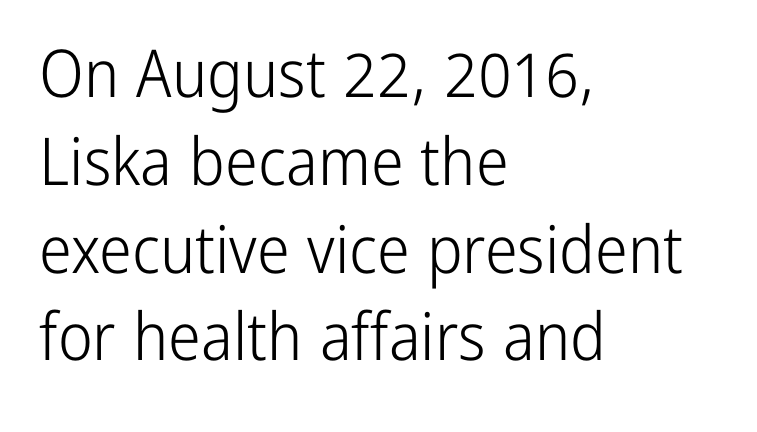
The image shows 66 px light, condensed sans-serif type, upright; set left-aligned, normal line spacing (1.33x), normal letter spacing, not underlined; low stroke contrast and a medium x-height.
